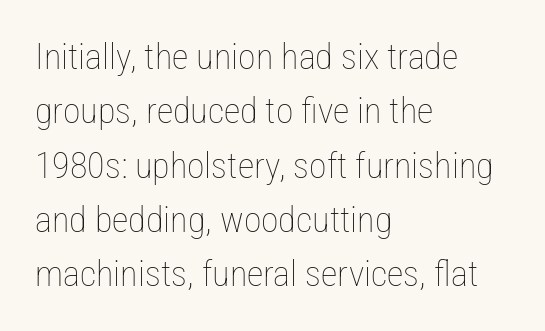
{"italic": "no", "bold": "no", "weight": "thin", "width": "condensed", "stroke_contrast": "low", "x_height": "medium", "monospaced": "no", "underline": "no", "align": "left", "line_spacing": "normal", "line_spacing_ratio": 1.51, "letter_spacing": "normal", "letter_spacing_em": 0.0, "glyph_px": 36}
